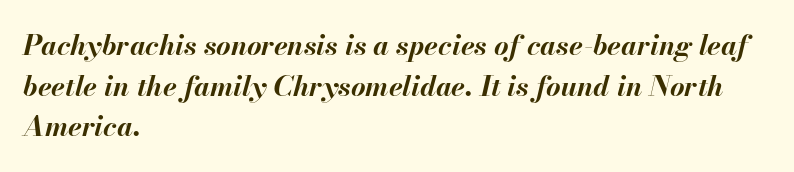
The image shows 28 px bold type, italic (leaning right); set left-aligned, normal line spacing (1.45x), normal letter spacing, not underlined; medium stroke contrast and a small x-height.
